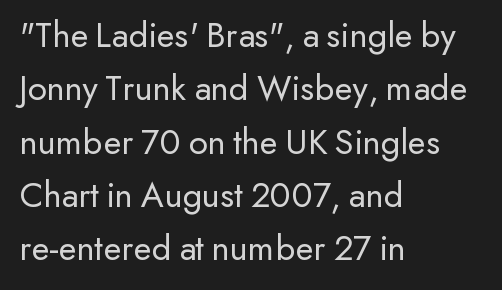
Upright lettering throughout. Is the block centered? No — it sits flush against the left margin. Ink coverage per letter is moderate at most. Honestly, the letter spacing is just normal — you wouldn't notice it. The face used here is a sans, in the tradition of grotesques and geometrics. Leading: standard.
